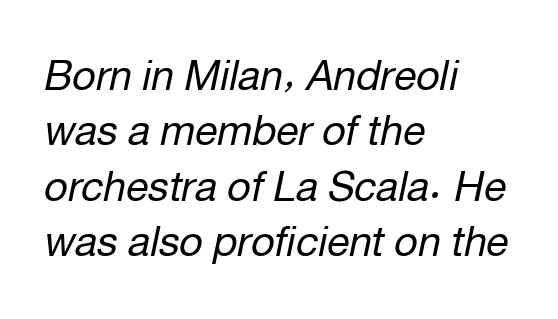
The image shows 41 px regular-weight type, italic (leaning right); set left-aligned, normal line spacing (1.35x), normal letter spacing, not underlined; low stroke contrast and a medium x-height.
